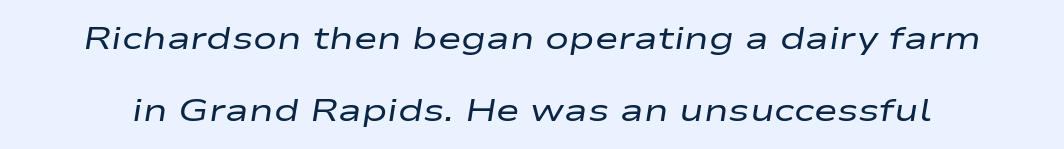
The image shows 32 px regular-weight, wide type, italic (leaning right); set loose line spacing (2.25x), normal letter spacing, not underlined; low stroke contrast and a medium x-height.
